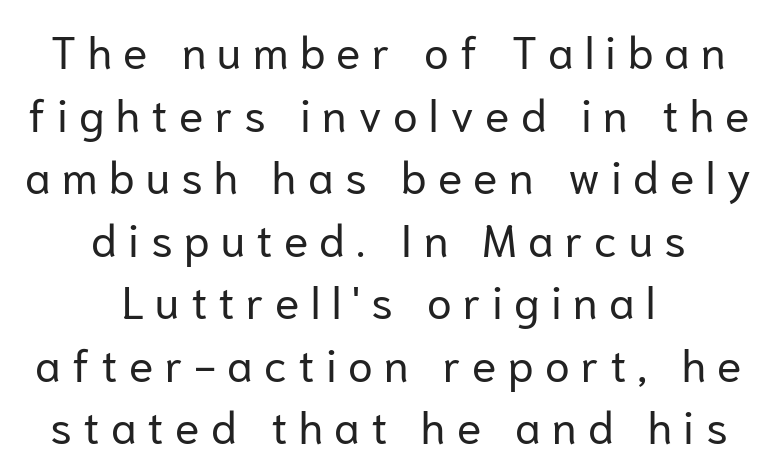
The image shows 45 px regular-weight sans-serif type, upright; set centered, normal line spacing (1.39x), unusually wide letter spacing (+0.25 em), not underlined; low stroke contrast and a medium x-height.
